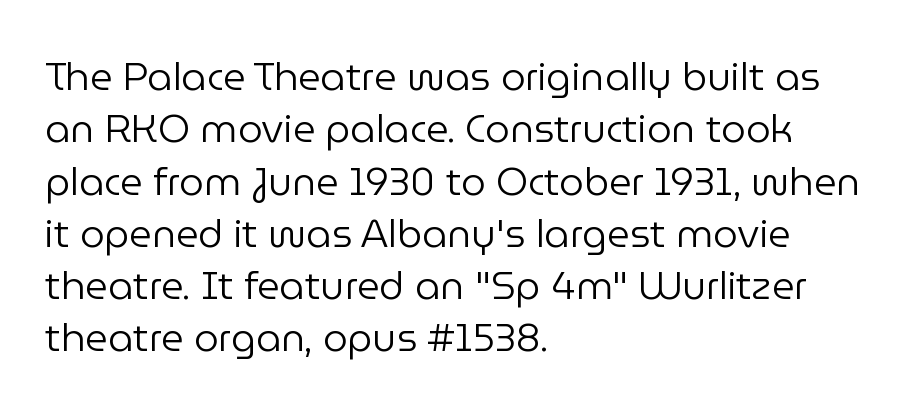
The image shows 39 px regular-weight sans-serif type, upright; set left-aligned, normal line spacing (1.34x), normal letter spacing, not underlined; low stroke contrast and a medium x-height.
